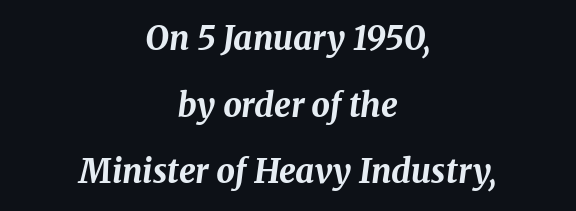
Q: Is the text bold? A: Yes.
Q: Is the text italic (slanted)? A: Yes, it leans right by about 8 degrees.
Q: Is the text underlined? A: No.
Q: How is the paragraph aligned? A: Centered.
Q: Is the spacing between letters normal or unusually wide? A: Normal.
Q: Is the spacing between lines tight, normal or loose? A: Loose.
Q: Width (condensed, normal, or wide)? A: Normal.
Q: Stroke contrast? A: Medium.
Q: x-height? A: Medium.
Q: Monospaced? A: No.
